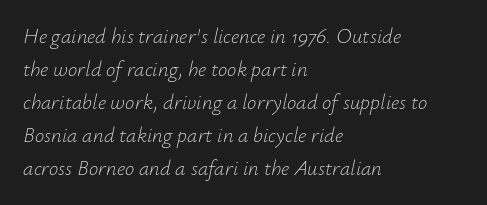
{"italic": "yes", "lean": "right", "slant_degrees": 12, "bold": "no", "underline": "no", "align": "left", "line_spacing": "normal", "line_spacing_ratio": 1.57, "letter_spacing": "normal", "letter_spacing_em": 0.0, "glyph_px": 21}
